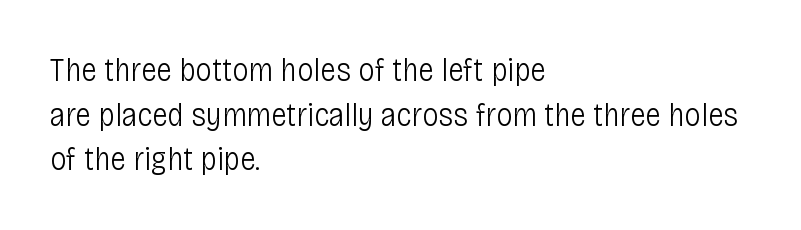
Italic: no, the glyphs are upright roman. Is the block centered? No — it sits flush against the left margin. Just letters on the line, the space beneath them empty. Each letter keeps its own natural width here, so spacing adapts to shape. A light-to-regular cut is what we see here. The type family on display is of the sans-serif kind.
